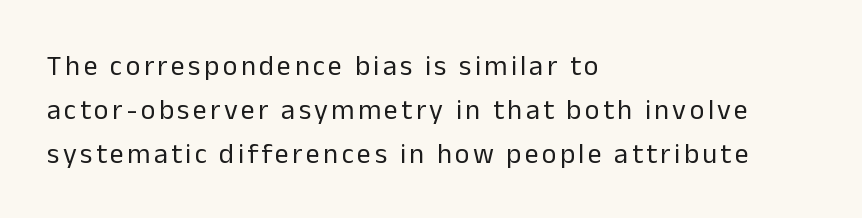
Varying glyph widths throughout — classic text-font behaviour. Horizontal bands of white between lines are of average thickness. The strip under each line holds only bare page. This reads as an unemphasized weight, regular at the heaviest. This sample uses a sans-serif face. Nope, not italic — everything's standing straight.
